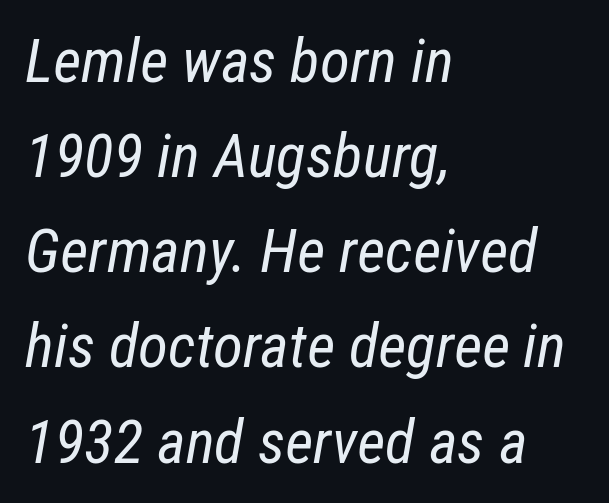
The image shows 61 px regular-weight, condensed type, italic (leaning right); set left-aligned, normal line spacing (1.56x), normal letter spacing, not underlined; low stroke contrast and a medium x-height.
